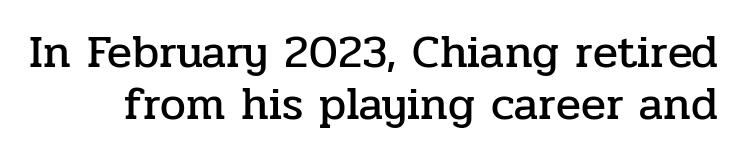
{"serif": "yes", "italic": "no", "width": "normal", "stroke_contrast": "low", "x_height": "medium", "monospaced": "no", "underline": "no", "line_spacing": "tight", "line_spacing_ratio": 1.14, "letter_spacing": "normal", "letter_spacing_em": 0.0, "glyph_px": 46}
